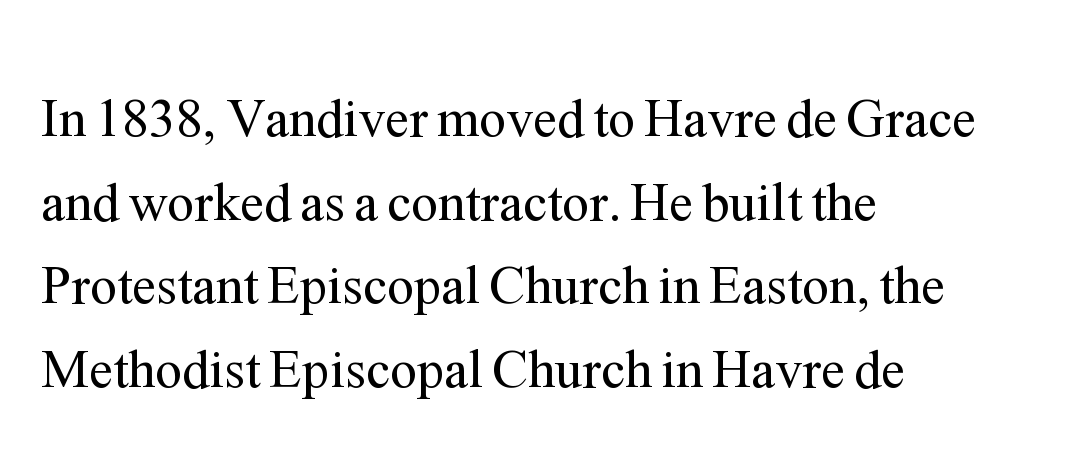
The image shows 54 px regular-weight serif type, upright; set left-aligned, normal line spacing (1.55x), normal letter spacing, not underlined; medium stroke contrast and a medium x-height.
